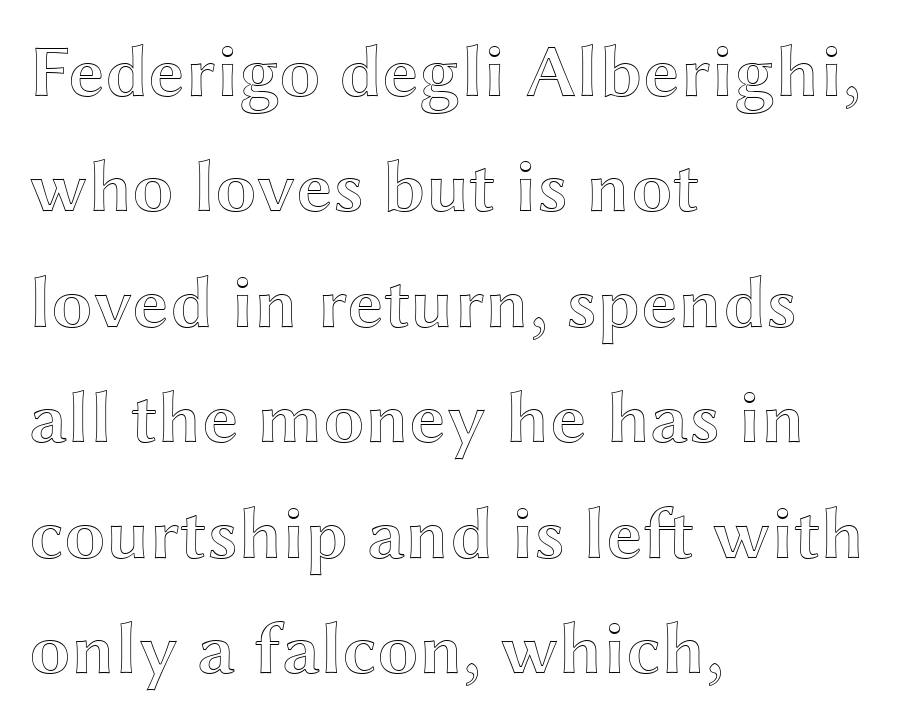
{"italic": "no", "width": "wide", "x_height": "medium", "monospaced": "no", "underline": "no", "align": "left", "line_spacing": "normal", "line_spacing_ratio": 1.56, "letter_spacing": "normal", "letter_spacing_em": 0.0, "glyph_px": 74}
